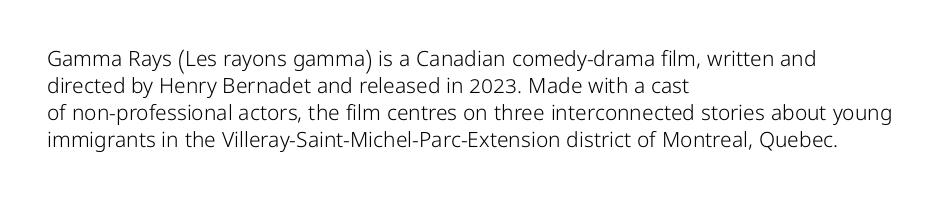
The passage shown is not underscored anywhere. Summary of vertical rhythm: regular, with standard interline spacing. The rag falls on the right side of this text block. Notice how the stems are strictly vertical — no italics here. Vertical stems look standard width or narrower in stroke.
